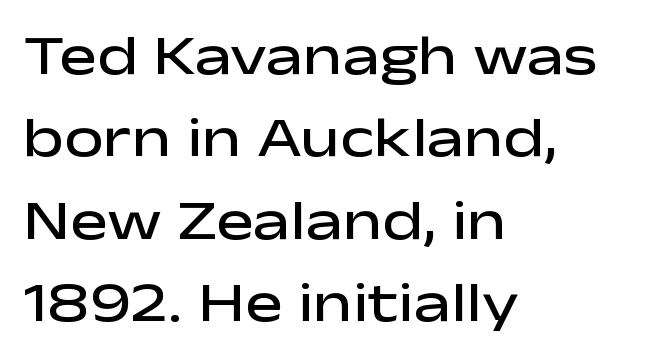
Visually the block forms a straight wall on the left and a jagged coastline on the right. Varying glyph widths throughout — classic text-font behaviour. These lines sit exactly where default settings would place them. The axis of the letterforms is exactly vertical.
